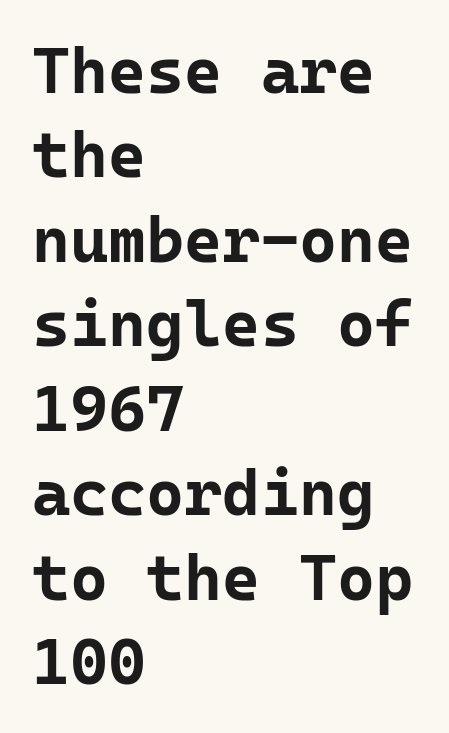
Quick note: not italic, upright. The passage shown stacks its lines at a standard gap. Compared with an ordinary text face, these strokes are far heavier — a full bold. The space directly below the letters is spotless.
